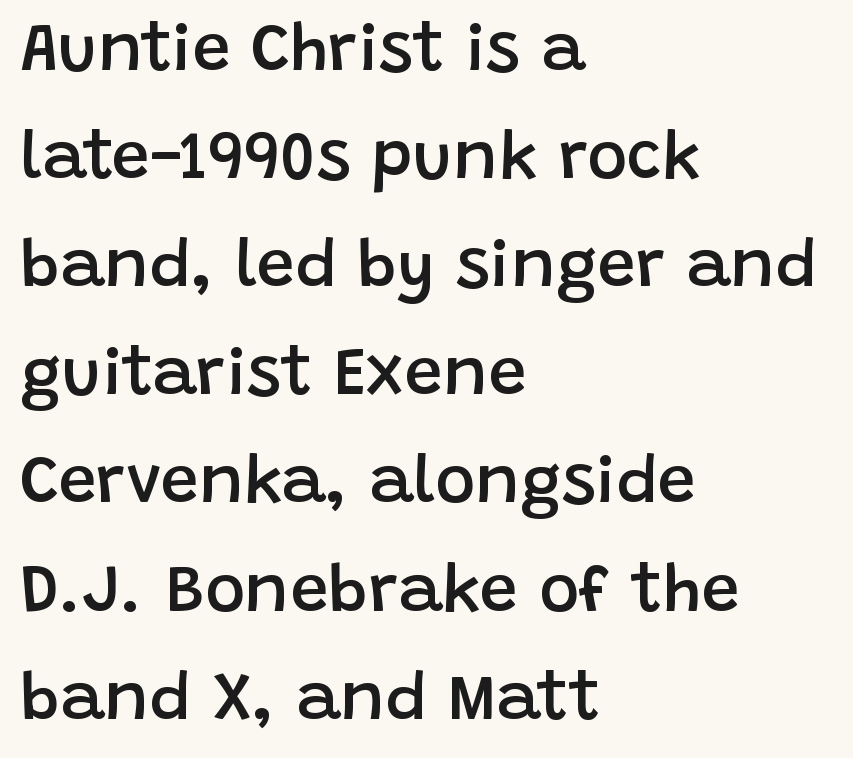
Upright lettering throughout. Clear beneath every line of the passage. Think of a printed novel: that variable character pitch is what you see here. Spacing between characters is what you'd get straight out of the box.
